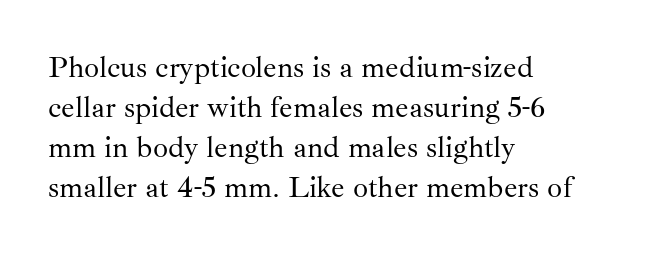
The image shows 30 px regular-weight serif type, upright; set left-aligned, normal line spacing (1.33x), normal letter spacing, not underlined; medium stroke contrast and a small x-height.
